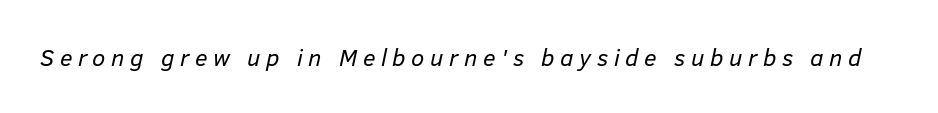
The image shows 24 px text type, italic (leaning right); set unusually wide letter spacing (+0.23 em), not underlined.
